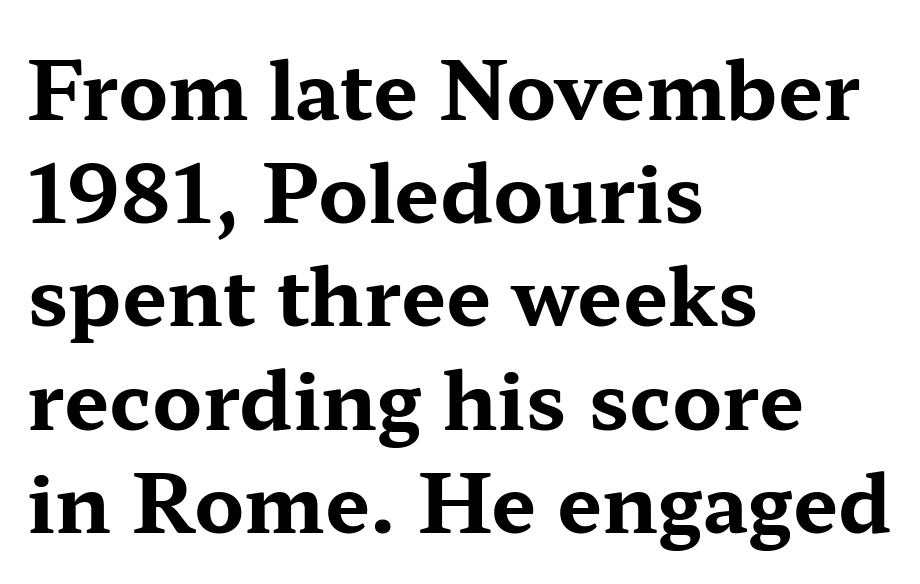
Do the characters align in a grid? No, the font is proportional. The passage is arranged the way most books set body copy — flush left. Each letter's strokes conclude with small projecting serifs. The type is set solid horizontally, with unmodified tracking. The passage shown is emphatically bold. The passage shown stacks its lines at a standard gap.
